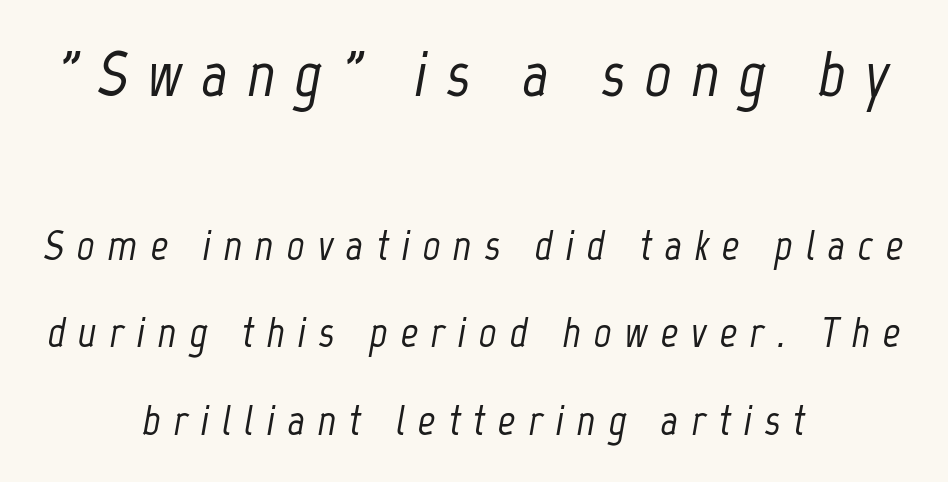
The image shows 65 px condensed type, italic (leaning right); set centered, loose line spacing (2.04x), unusually wide letter spacing (+0.3 em), not underlined; the first (top) block is 1.51x larger; low stroke contrast and a medium x-height.
